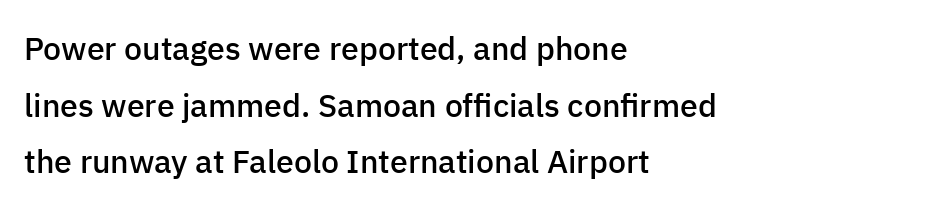
Q: Is the text bold? A: Semi-bold.
Q: Is the text italic (slanted)? A: No, it is upright.
Q: Is the typeface a serif or a sans-serif typeface? A: Sans-serif.
Q: Is the text underlined? A: No.
Q: How is the paragraph aligned? A: Left-aligned.
Q: Is the spacing between letters normal or unusually wide? A: Normal.
Q: Width (condensed, normal, or wide)? A: Normal.
Q: Stroke contrast? A: Low.
Q: x-height? A: Medium.
Q: Monospaced? A: No.
